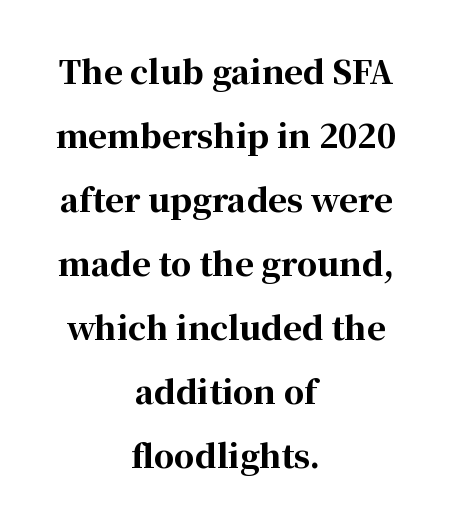
Classification — serif. You could call the tracking neutral — neither tight nor loose. Bare-footed words on every line. Every character sits straight up, as roman type does.
